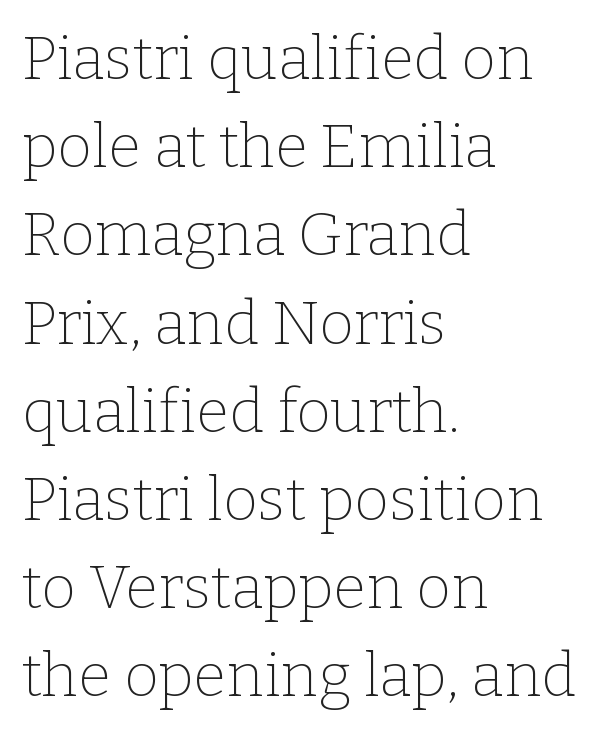
The image shows 60 px thin serif type, upright; set left-aligned, normal line spacing (1.47x), normal letter spacing, not underlined; low stroke contrast and a medium x-height.
